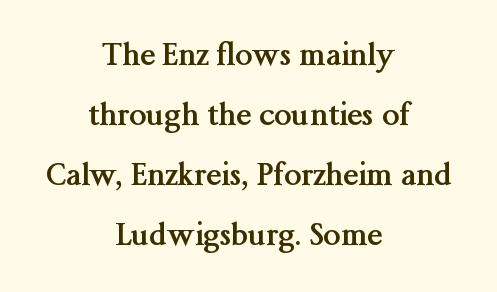
Q: Is the text bold? A: Yes.
Q: Is the text italic (slanted)? A: No, it is upright.
Q: Is the typeface a serif or a sans-serif typeface? A: Serif.
Q: Is the text underlined? A: No.
Q: How is the paragraph aligned? A: Centered.
Q: Is the spacing between letters normal or unusually wide? A: Normal.
Q: Is the spacing between lines tight, normal or loose? A: Loose.
Q: Width (condensed, normal, or wide)? A: Normal.
Q: Stroke contrast? A: Medium.
Q: x-height? A: Medium.
Q: Monospaced? A: No.
